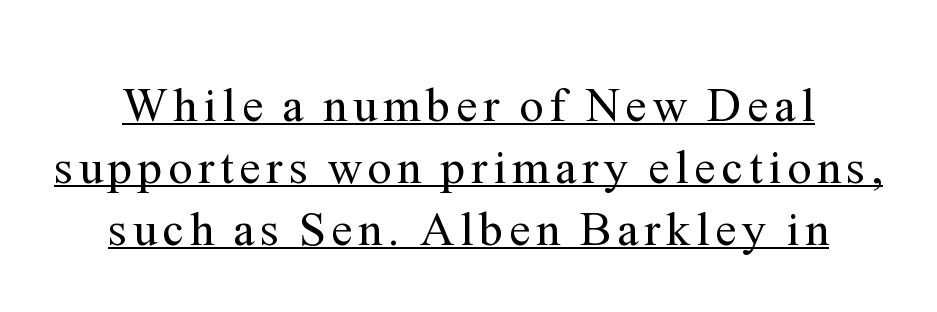
The image shows 48 px regular-weight serif type, upright; set centered, normal line spacing (1.29x), underlined; medium stroke contrast and a medium x-height.
